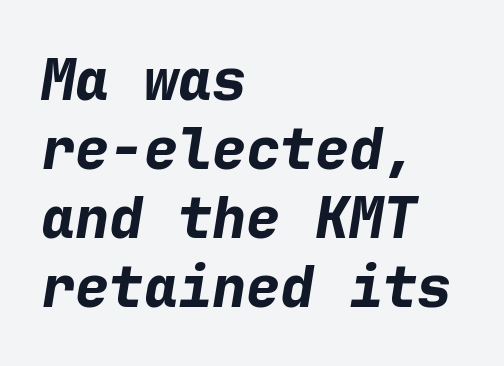
The image shows 57 px bold type, italic (leaning right), monospaced; set left-aligned, line spacing 1.21x, normal letter spacing, not underlined; low stroke contrast and a medium x-height.
